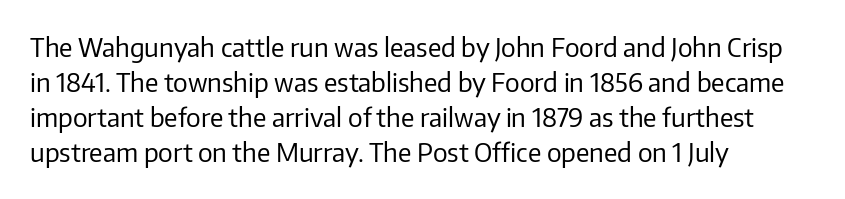
{"italic": "no", "bold": "no", "underline": "no", "align": "left", "line_spacing": "normal", "line_spacing_ratio": 1.35, "letter_spacing": "normal", "letter_spacing_em": 0.0, "glyph_px": 26}
